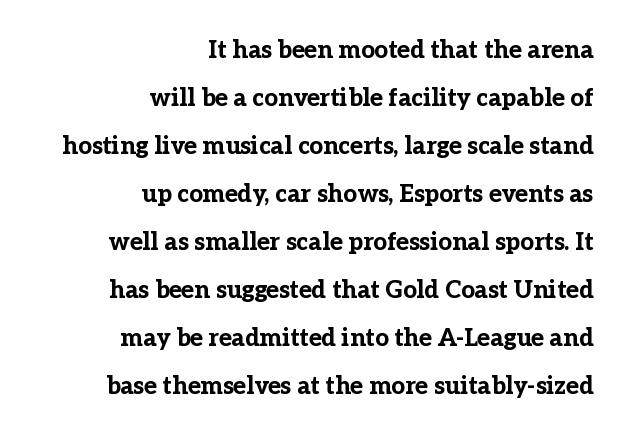
The image shows 24 px bold type, upright; set right-aligned, loose line spacing (2.0x), normal letter spacing, not underlined.
